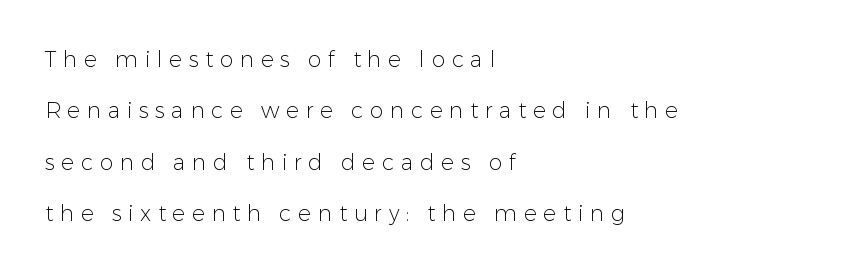
Q: Is the text bold? A: No.
Q: Is the text italic (slanted)? A: No, it is upright.
Q: Is the text underlined? A: No.
Q: How is the paragraph aligned? A: Left-aligned.
Q: Is the spacing between letters normal or unusually wide? A: Unusually wide.
Q: Is the spacing between lines tight, normal or loose? A: Loose.
